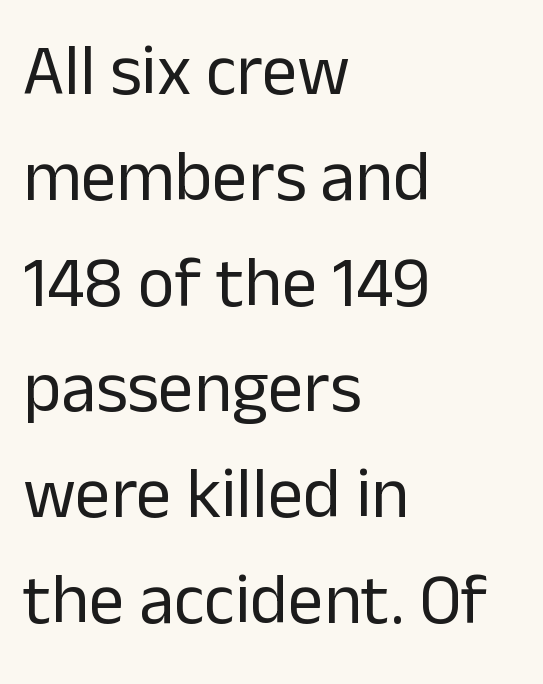
{"serif": "no", "italic": "no", "bold": "no", "weight": "regular", "width": "normal", "stroke_contrast": "low", "x_height": "medium", "monospaced": "no", "underline": "no", "align": "left", "line_spacing": "normal", "line_spacing_ratio": 1.49, "letter_spacing": "normal", "letter_spacing_em": 0.0, "glyph_px": 71}
